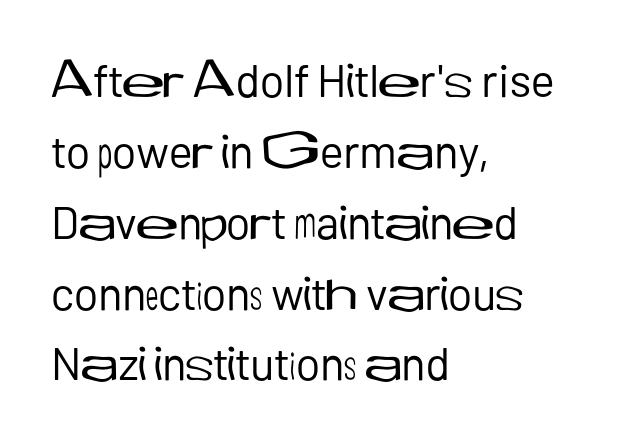
{"serif": "no", "italic": "no", "bold": "no", "weight": "regular", "width": "normal", "stroke_contrast": "low", "x_height": "medium", "monospaced": "no", "underline": "no", "align": "left", "line_spacing": "normal", "line_spacing_ratio": 1.54, "letter_spacing": "normal", "letter_spacing_em": 0.0, "glyph_px": 46}
